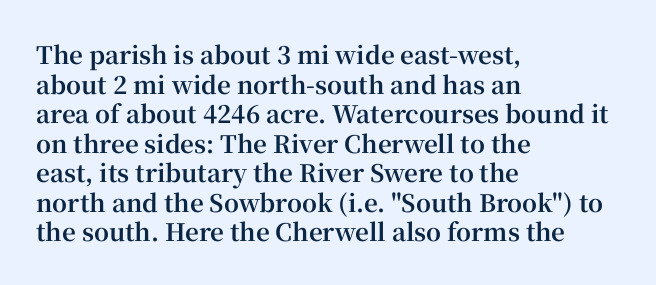
The image shows 24 px bold type, upright; set left-aligned, line spacing 1.23x, normal letter spacing, not underlined.
